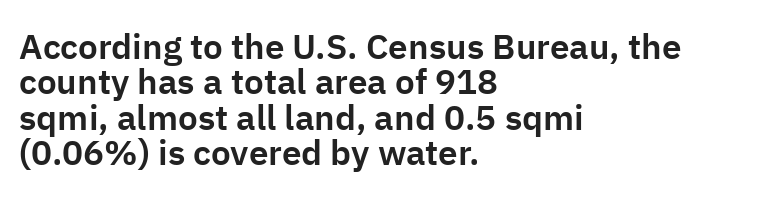
{"serif": "no", "italic": "no", "width": "normal", "stroke_contrast": "low", "x_height": "medium", "monospaced": "no", "underline": "no", "align": "left", "line_spacing": "tight", "line_spacing_ratio": 1.01, "letter_spacing": "normal", "letter_spacing_em": 0.0, "glyph_px": 35}
